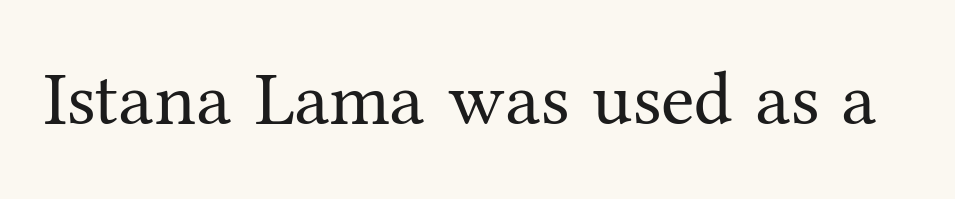
{"serif": "yes", "italic": "no", "bold": "no", "weight": "regular", "width": "normal", "stroke_contrast": "medium", "x_height": "medium", "monospaced": "no", "underline": "no", "letter_spacing": "normal", "letter_spacing_em": 0.0, "glyph_px": 76}
